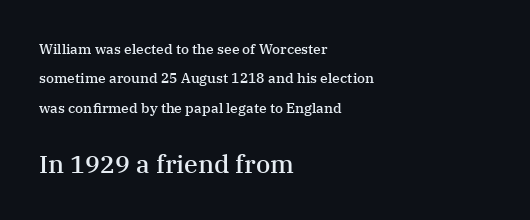
Unmarked baselines from the first word to the last. Is there any slant? The stems are plumb. If you squint, the bottom block still reads clearly — it's the larger of the two. Each new line begins a long way beneath the previous one.
